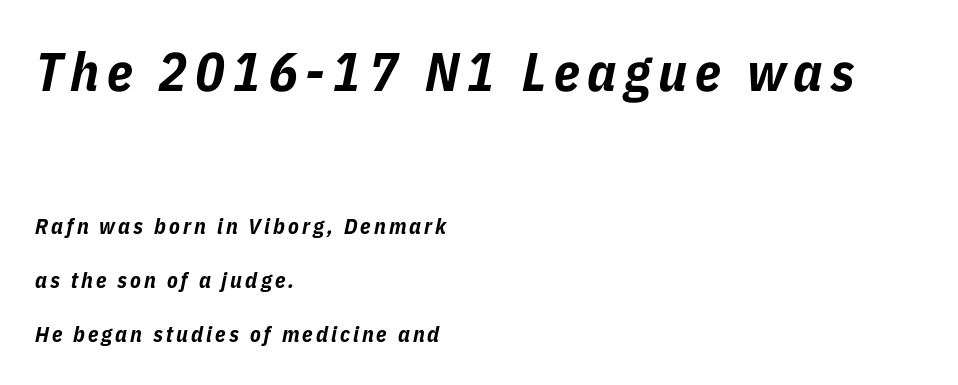
The face used here is proportionally spaced, like ordinary book or web type. The strip under each line holds only bare page. The passage shown stacks its lines with a broad gap. Set as a true bold cut, around the 700 mark.
